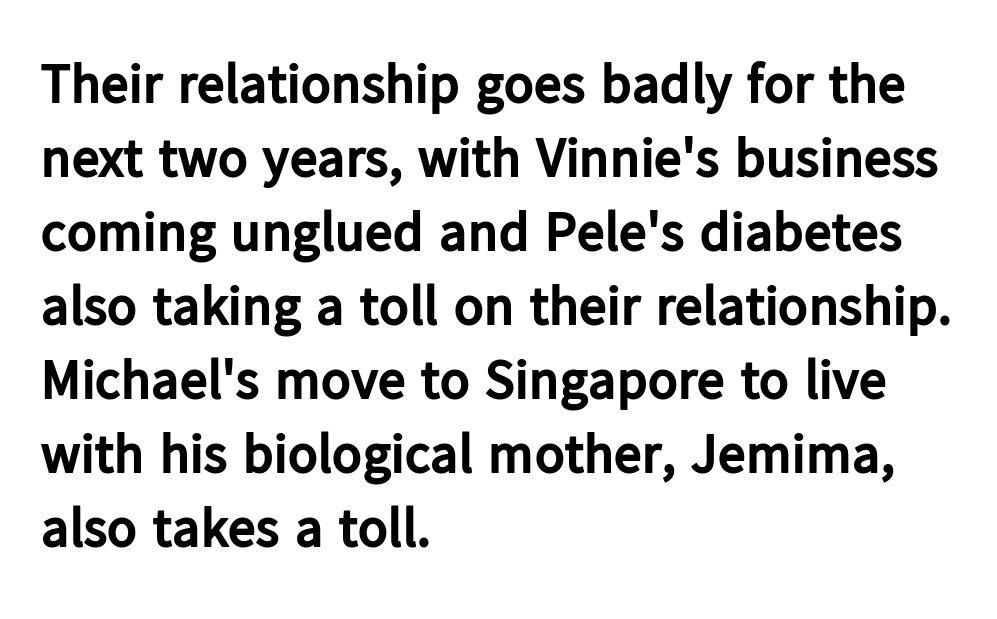
Q: Is the text bold? A: Yes.
Q: Is the text italic (slanted)? A: No, it is upright.
Q: Is the typeface a serif or a sans-serif typeface? A: Sans-serif.
Q: Is the text underlined? A: No.
Q: How is the paragraph aligned? A: Left-aligned.
Q: Is the spacing between letters normal or unusually wide? A: Normal.
Q: Is the spacing between lines tight, normal or loose? A: Normal.
Q: Width (condensed, normal, or wide)? A: Normal.
Q: Stroke contrast? A: Low.
Q: x-height? A: Medium.
Q: Monospaced? A: No.
